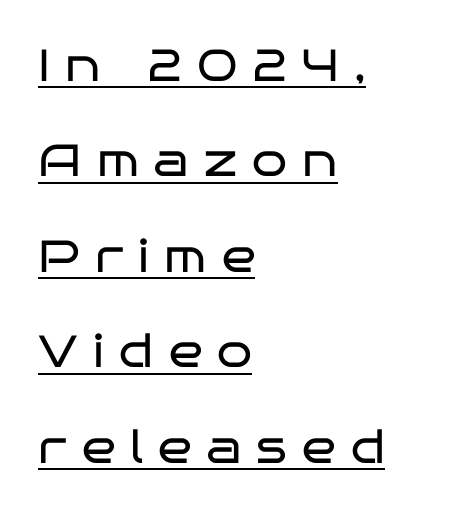
Q: Is the text bold? A: No.
Q: Is the text italic (slanted)? A: No, it is upright.
Q: Is the typeface a serif or a sans-serif typeface? A: Sans-serif.
Q: Is the text underlined? A: Yes.
Q: How is the paragraph aligned? A: Left-aligned.
Q: Is the spacing between letters normal or unusually wide? A: Unusually wide.
Q: Is the spacing between lines tight, normal or loose? A: Loose.
Q: Width (condensed, normal, or wide)? A: Wide.
Q: Stroke contrast? A: Low.
Q: x-height? A: Large.
Q: Monospaced? A: No.
